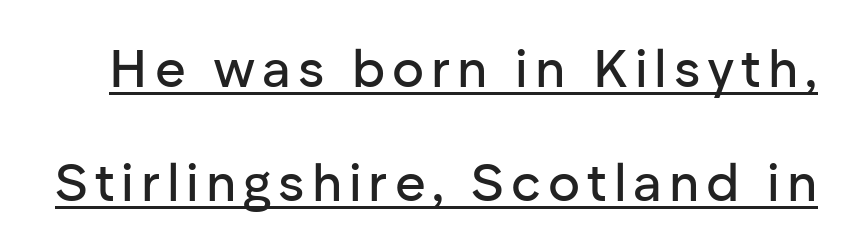
Q: Is the text italic (slanted)? A: No, it is upright.
Q: Is the typeface a serif or a sans-serif typeface? A: Sans-serif.
Q: Is the text underlined? A: Yes.
Q: Is the spacing between lines tight, normal or loose? A: Loose.
Q: Width (condensed, normal, or wide)? A: Normal.
Q: Stroke contrast? A: Low.
Q: x-height? A: Medium.
Q: Monospaced? A: No.
